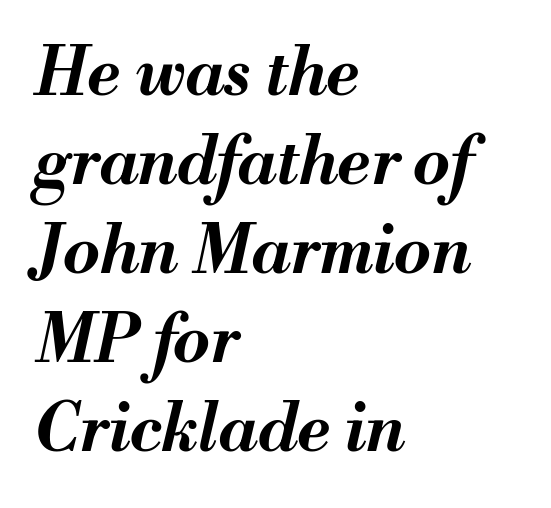
Q: Is the text bold? A: Yes.
Q: Is the text italic (slanted)? A: Yes, it leans right by about 13 degrees.
Q: Is the text underlined? A: No.
Q: How is the paragraph aligned? A: Left-aligned.
Q: Is the spacing between letters normal or unusually wide? A: Normal.
Q: Is the spacing between lines tight, normal or loose? A: Normal.
Q: Width (condensed, normal, or wide)? A: Normal.
Q: Stroke contrast? A: Medium.
Q: x-height? A: Small.
Q: Monospaced? A: No.
